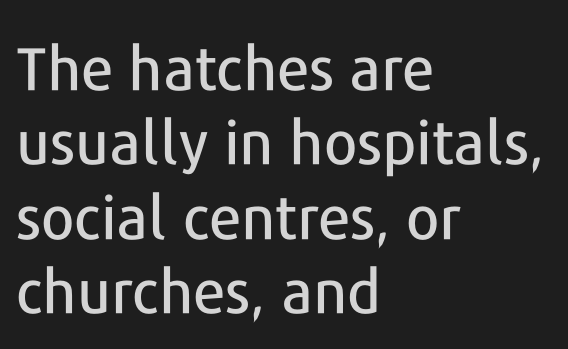
The type sits square on the baseline with zero lean. Does extra space separate the letters? No, they use regular spacing. The strip under each line holds only bare page. Layout note: lines flush left.
